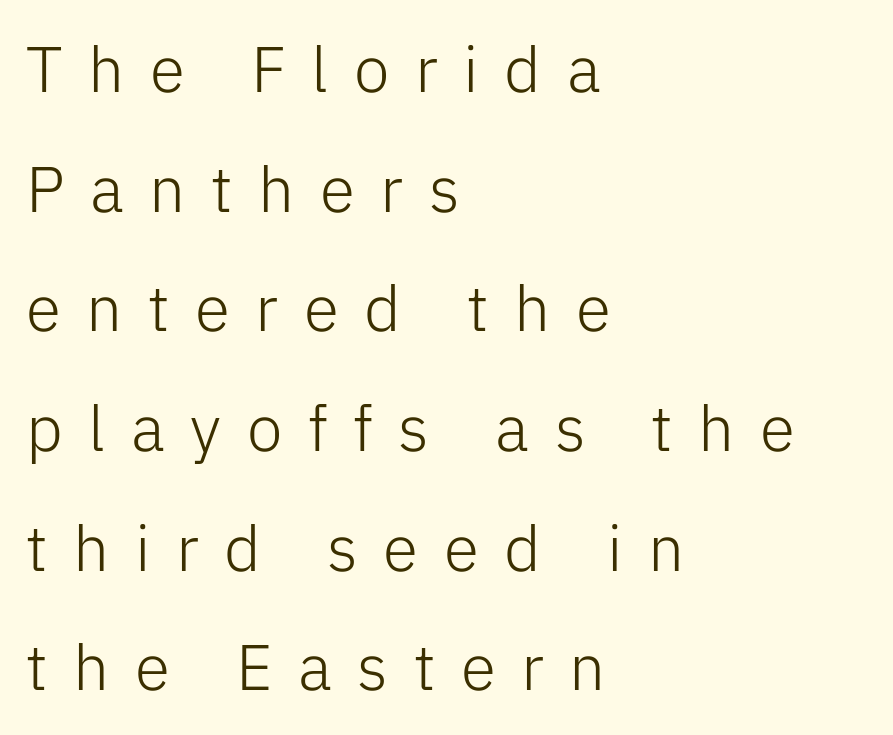
The lines are quadded left. Is this a fixed-width face? No — the glyphs have proportional, varying widths. Regarding serifs, this sample does without them. The passage shown has open, widely tracked lettering throughout.
